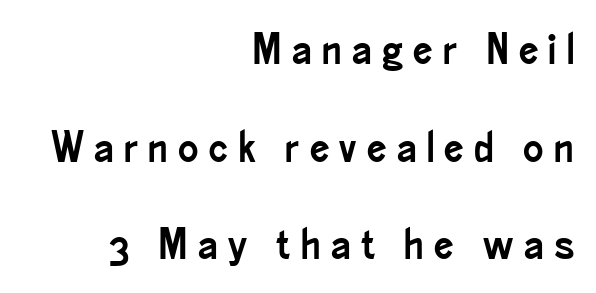
{"serif": "no", "italic": "no", "width": "condensed", "stroke_contrast": "low", "x_height": "small", "monospaced": "no", "underline": "no", "align": "right", "line_spacing": "loose", "line_spacing_ratio": 2.27, "letter_spacing": "wide", "letter_spacing_em": 0.24, "glyph_px": 43}
